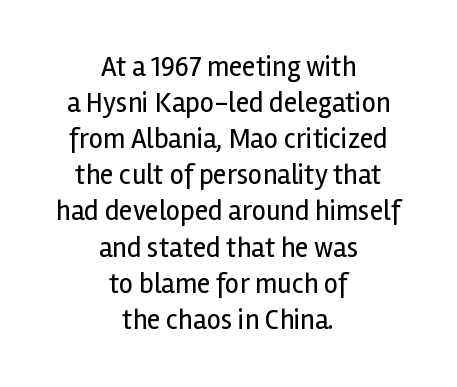
Stroke mass is kept to a normal reading level or below. Beneath every word, the page is bare. Style check: upright. Spacing between characters is what you'd get straight out of the box.
